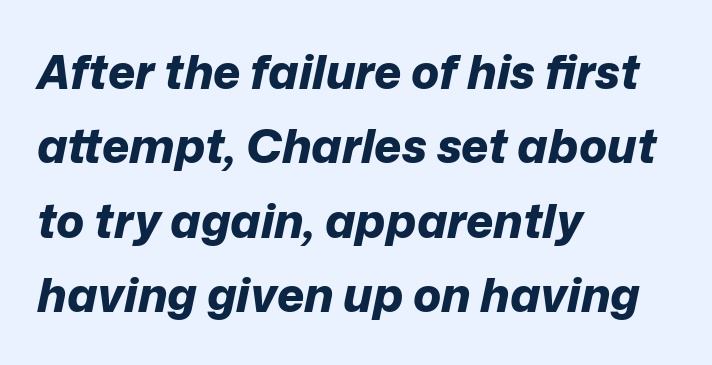
{"italic": "yes", "lean": "right", "slant_degrees": 12, "bold": "yes", "weight": "bold", "width": "normal", "stroke_contrast": "low", "x_height": "medium", "monospaced": "no", "underline": "no", "align": "left", "line_spacing": "normal", "line_spacing_ratio": 1.58, "letter_spacing": "normal", "letter_spacing_em": 0.0, "glyph_px": 47}
